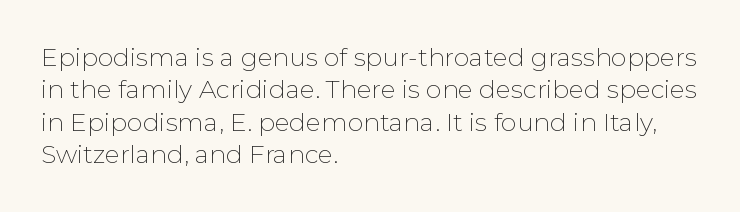
{"italic": "no", "bold": "no", "underline": "no", "align": "left", "line_spacing": "normal", "line_spacing_ratio": 1.3, "letter_spacing": "normal", "letter_spacing_em": 0.0, "glyph_px": 25}
